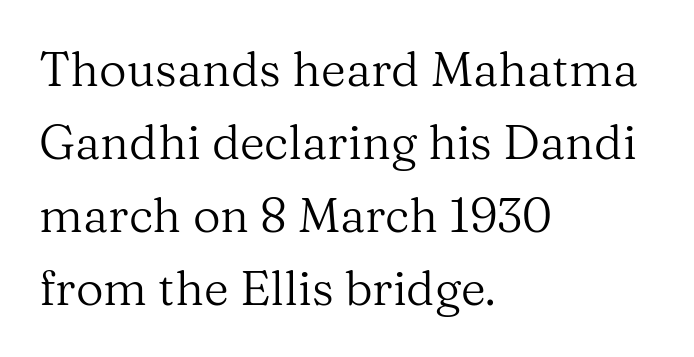
Q: Is the text bold? A: No.
Q: Is the text italic (slanted)? A: No, it is upright.
Q: Is the typeface a serif or a sans-serif typeface? A: Serif.
Q: Is the text underlined? A: No.
Q: How is the paragraph aligned? A: Left-aligned.
Q: Is the spacing between letters normal or unusually wide? A: Normal.
Q: Is the spacing between lines tight, normal or loose? A: Normal.
Q: Width (condensed, normal, or wide)? A: Normal.
Q: Stroke contrast? A: Medium.
Q: x-height? A: Medium.
Q: Monospaced? A: No.
